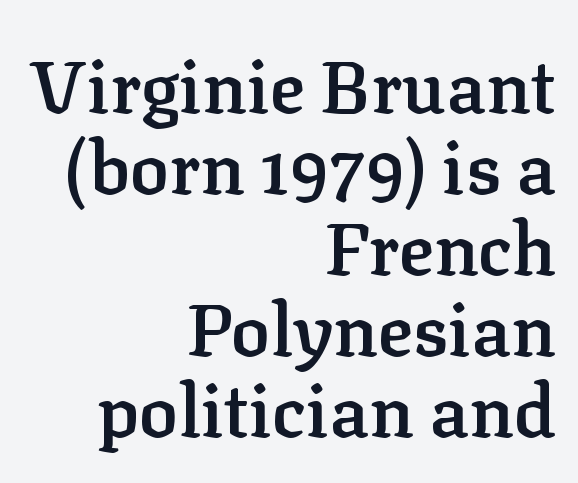
Q: Is the text bold? A: Semi-bold.
Q: Is the text italic (slanted)? A: No, it is upright.
Q: Is the typeface a serif or a sans-serif typeface? A: Serif.
Q: Is the text underlined? A: No.
Q: How is the paragraph aligned? A: Right-aligned.
Q: Is the spacing between letters normal or unusually wide? A: Normal.
Q: Is the spacing between lines tight, normal or loose? A: Tight.
Q: Width (condensed, normal, or wide)? A: Normal.
Q: Stroke contrast? A: Low.
Q: x-height? A: Medium.
Q: Monospaced? A: No.
